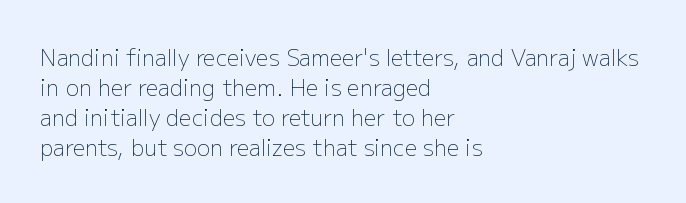
Reading down the column, the eye jumps a familiar distance to each next line. Left-aligned paragraph, ragged on the right. Check under the words: just untouched page. Nope, not italic — everything's standing straight.
